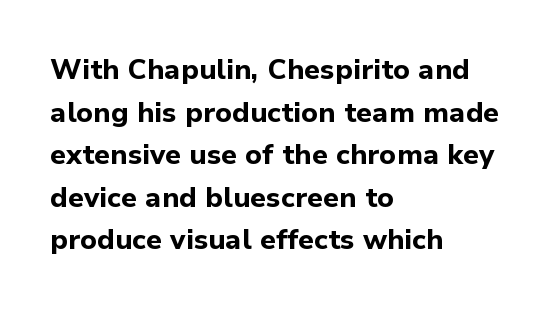
The image shows 28 px bold sans-serif type, upright; set left-aligned, normal line spacing (1.52x), normal letter spacing, not underlined; low stroke contrast and a medium x-height.
